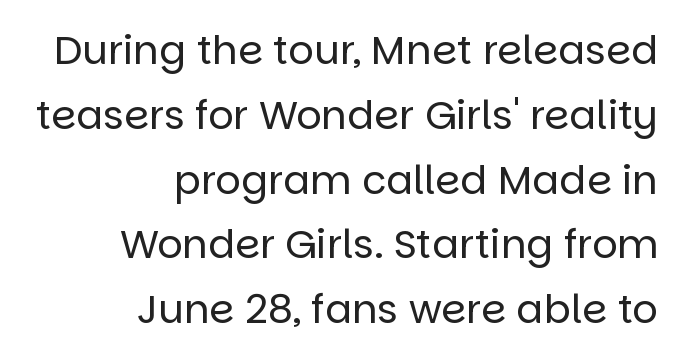
Q: Is the text bold? A: No.
Q: Is the text italic (slanted)? A: No, it is upright.
Q: Is the typeface a serif or a sans-serif typeface? A: Sans-serif.
Q: Is the text underlined? A: No.
Q: How is the paragraph aligned? A: Right-aligned.
Q: Is the spacing between letters normal or unusually wide? A: Normal.
Q: Is the spacing between lines tight, normal or loose? A: Normal.
Q: Width (condensed, normal, or wide)? A: Normal.
Q: Stroke contrast? A: Low.
Q: x-height? A: Large.
Q: Monospaced? A: No.
